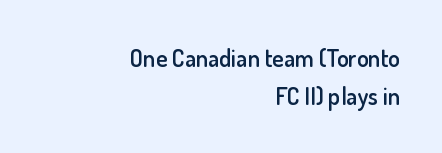
The image shows 24 px text type, upright; set right-aligned, normal line spacing (1.58x), normal letter spacing, not underlined.
